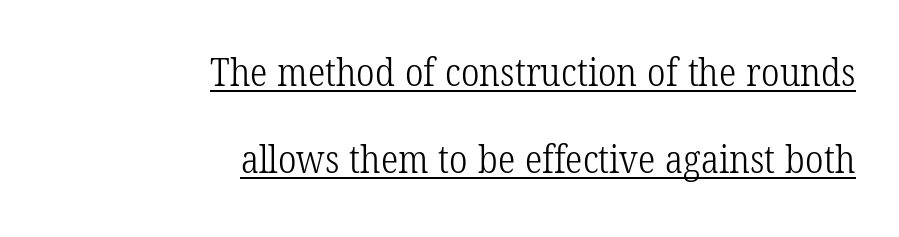
The image shows 39 px light, condensed serif type; set right-aligned, loose line spacing (2.23x), normal letter spacing, underlined; low stroke contrast and a medium x-height.
